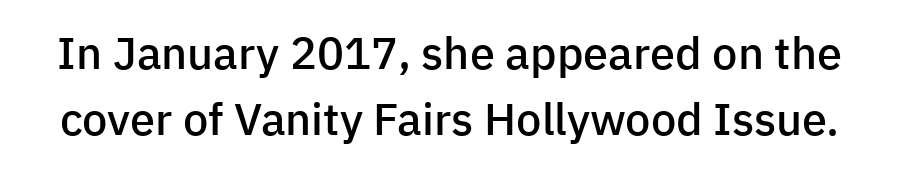
The rendering uses natural spacing where letterforms have individual widths. The rendering uses a moderate line-height, typical for paragraphs. The font family rendered here belongs to the sans-serif group. Characters remain perfectly vertical along every line. Letter spacing: default. Weight: semibold (demi).
